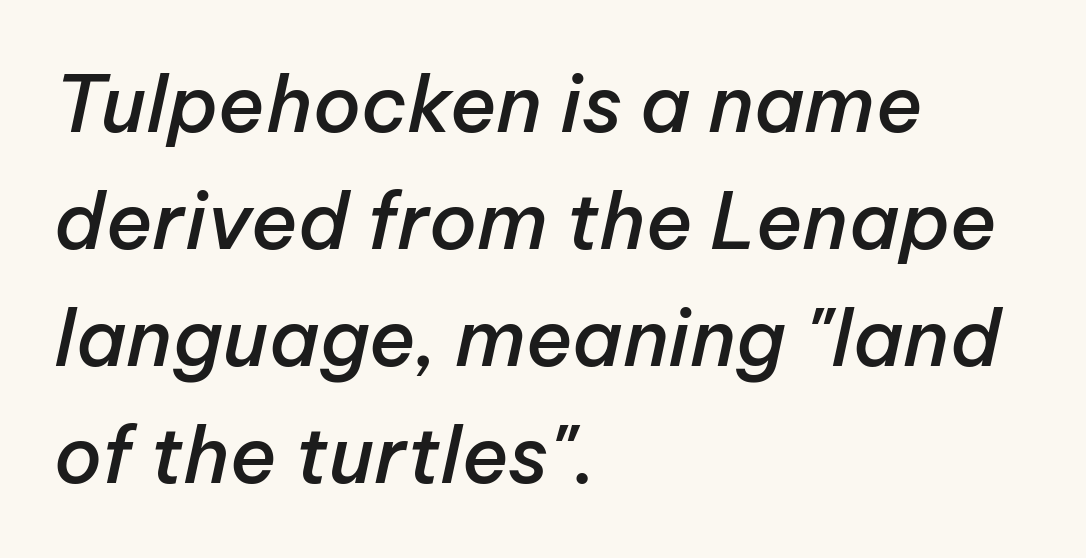
The image shows 78 px semibold type, italic (leaning right); set left-aligned, normal line spacing (1.5x), normal letter spacing, not underlined; low stroke contrast and a medium x-height.
